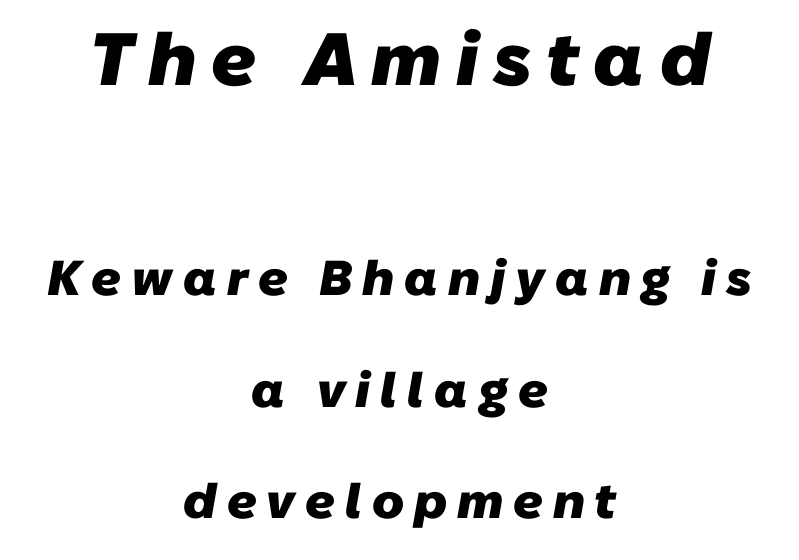
The image shows 74 px heavy sans-serif type; set centered, loose line spacing (2.28x), unusually wide letter spacing (+0.2 em), not underlined; the first (top) block is 1.51x larger; low stroke contrast and a medium x-height.
